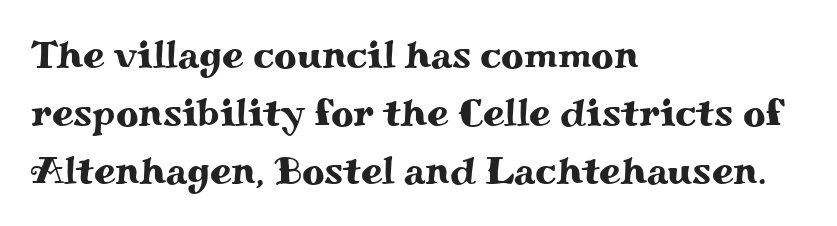
The rows are spaced the way most documents space them. Vertical strokes here are truly vertical. Honestly, the letter spacing is just normal — you wouldn't notice it. Note the varied advance widths — an 'i' is clearly narrower than an 'm'. Descenders are the only things crossing below the line. Serif or sans? Serif — the stroke terminals have little feet.
